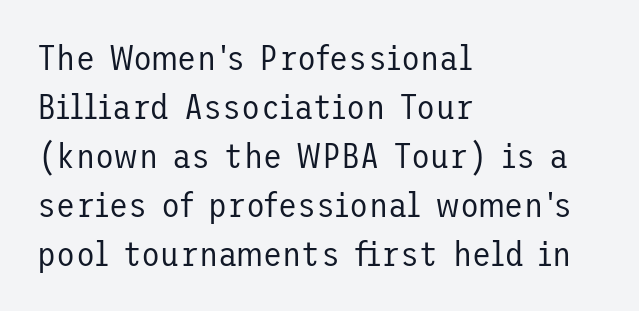
This sample uses a sans-serif face. Inter-character spacing is left at the font's built-in metrics. The string is rendered with underlining switched off. A normal amount of white space separates one row of letters from the next.
